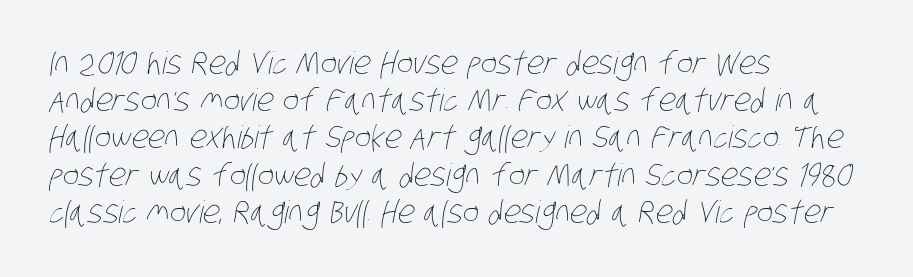
{"bold": "no", "weight": "thin", "width": "condensed", "stroke_contrast": "low", "x_height": "large", "monospaced": "no", "underline": "no", "align": "left", "line_spacing_ratio": 1.2, "letter_spacing": "normal", "letter_spacing_em": 0.0, "glyph_px": 31}
